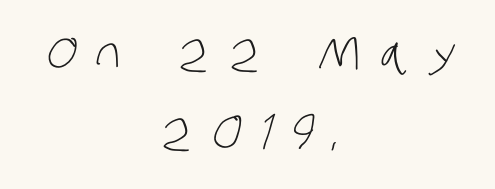
The image shows 46 px light, condensed sans-serif type; set centered, line spacing 1.72x, unusually wide letter spacing (+0.42 em), not underlined; low stroke contrast and a large x-height.
